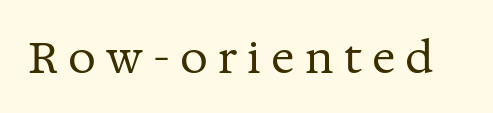
The image shows 44 px regular-weight serif type, upright; set unusually wide letter spacing (+0.23 em), not underlined; medium stroke contrast and a medium x-height.
